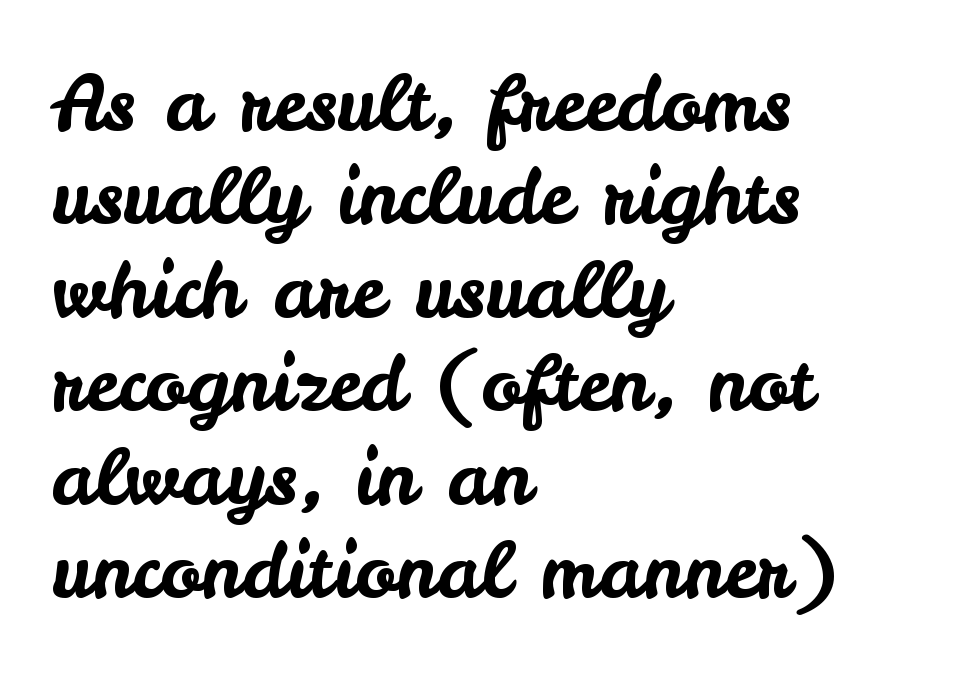
Q: Is the text italic (slanted)? A: Yes.
Q: Is the typeface a serif or a sans-serif typeface? A: Sans-serif.
Q: Is the text underlined? A: No.
Q: How is the paragraph aligned? A: Left-aligned.
Q: Is the spacing between letters normal or unusually wide? A: Normal.
Q: Width (condensed, normal, or wide)? A: Normal.
Q: Stroke contrast? A: Low.
Q: x-height? A: Small.
Q: Monospaced? A: No.
